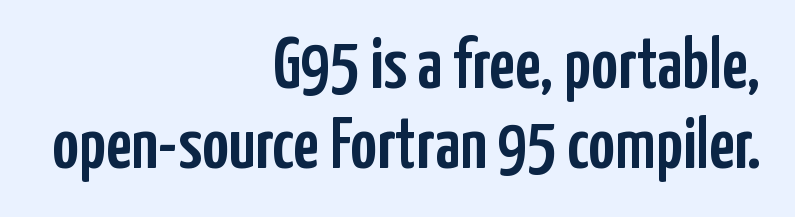
Q: Is the text italic (slanted)? A: No, it is upright.
Q: Is the typeface a serif or a sans-serif typeface? A: Sans-serif.
Q: Is the text underlined? A: No.
Q: How is the paragraph aligned? A: Right-aligned.
Q: Is the spacing between letters normal or unusually wide? A: Normal.
Q: Is the spacing between lines tight, normal or loose? A: Tight.
Q: Width (condensed, normal, or wide)? A: Condensed.
Q: Stroke contrast? A: Low.
Q: x-height? A: Medium.
Q: Monospaced? A: No.
